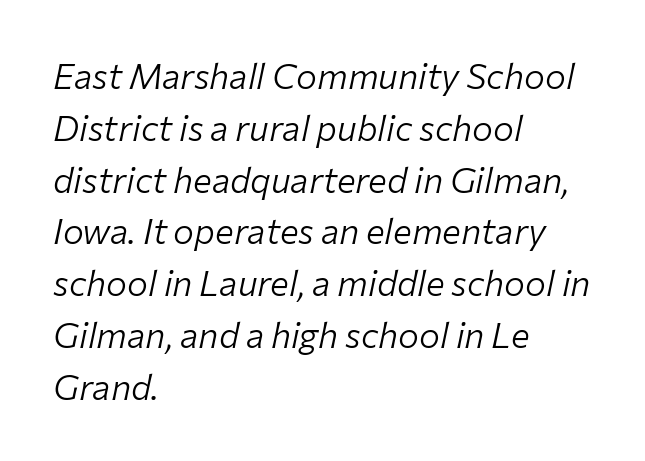
{"italic": "yes", "lean": "right", "slant_degrees": 12, "bold": "no", "weight": "light", "width": "normal", "stroke_contrast": "low", "x_height": "medium", "monospaced": "no", "underline": "no", "align": "left", "line_spacing": "normal", "line_spacing_ratio": 1.48, "letter_spacing": "normal", "letter_spacing_em": 0.0, "glyph_px": 35}
